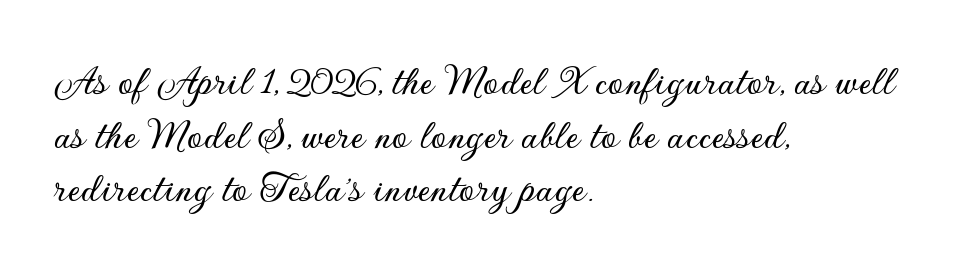
{"serif": "no", "width": "normal", "stroke_contrast": "low", "x_height": "small", "monospaced": "no", "underline": "no", "align": "left", "line_spacing_ratio": 1.22, "letter_spacing": "normal", "letter_spacing_em": 0.0, "glyph_px": 44}
